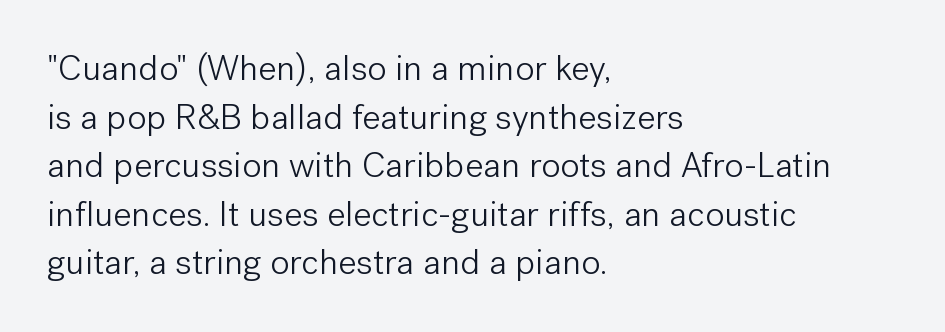
{"serif": "no", "italic": "no", "bold": "no", "weight": "light", "width": "normal", "stroke_contrast": "low", "x_height": "medium", "monospaced": "no", "underline": "no", "align": "left", "line_spacing": "normal", "line_spacing_ratio": 1.35, "letter_spacing": "normal", "letter_spacing_em": 0.0, "glyph_px": 36}
